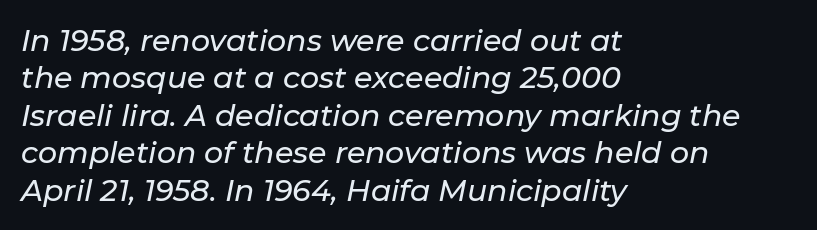
Q: Is the text italic (slanted)? A: Yes, it leans right by about 11 degrees.
Q: Is the text underlined? A: No.
Q: How is the paragraph aligned? A: Left-aligned.
Q: Is the spacing between letters normal or unusually wide? A: Normal.
Q: Is the spacing between lines tight, normal or loose? A: Normal.
Q: Width (condensed, normal, or wide)? A: Normal.
Q: Stroke contrast? A: Low.
Q: x-height? A: Medium.
Q: Monospaced? A: No.
